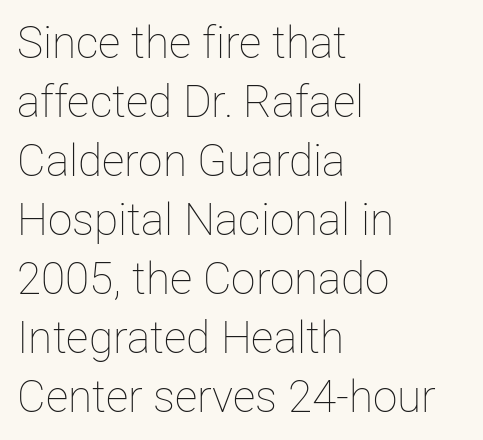
The image shows 44 px thin type, upright; set left-aligned, normal line spacing (1.34x), normal letter spacing, not underlined; low stroke contrast and a medium x-height.
